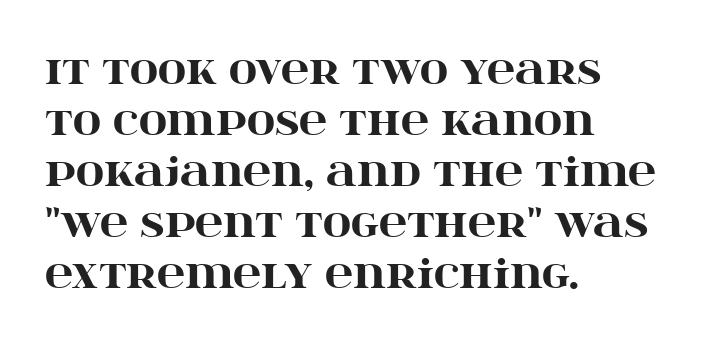
The image shows 39 px heavy, wide serif type, upright; set left-aligned, normal line spacing (1.31x), normal letter spacing, not underlined; high stroke contrast and a large x-height.
